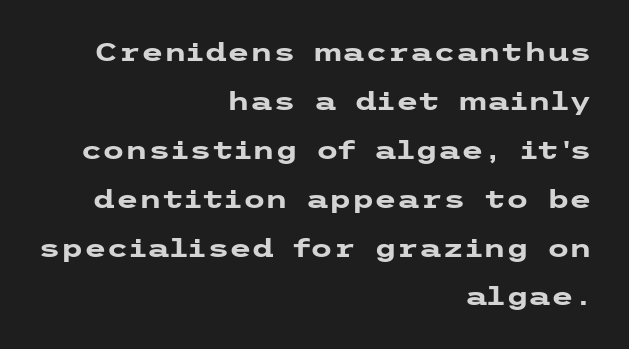
{"italic": "no", "bold": "yes", "underline": "no", "align": "right", "line_spacing_ratio": 1.88, "letter_spacing": "normal", "letter_spacing_em": 0.0, "glyph_px": 26}
